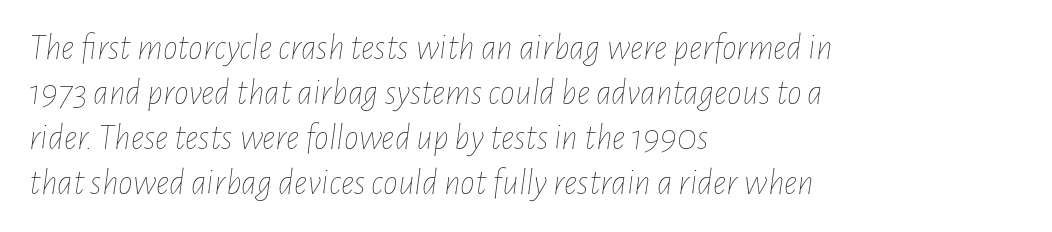
The image shows 37 px thin, condensed type, italic (leaning right); set left-aligned, line spacing 1.22x, normal letter spacing, not underlined; low stroke contrast and a medium x-height.
